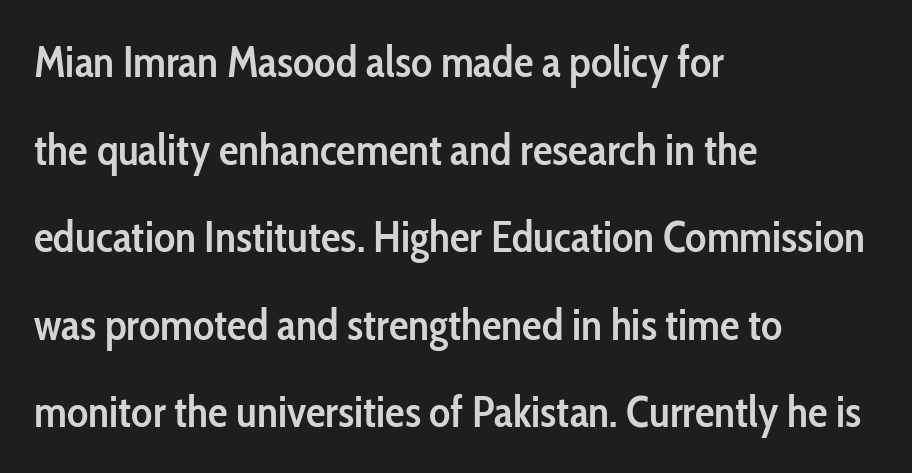
The image shows 44 px semibold, condensed sans-serif type, upright; set left-aligned, loose line spacing (1.99x), normal letter spacing, not underlined; low stroke contrast and a medium x-height.
